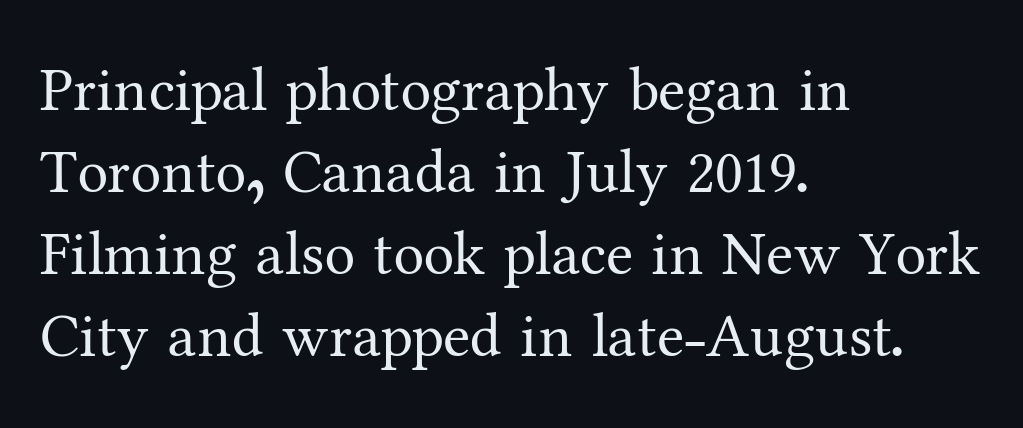
Q: Is the text bold? A: No.
Q: Is the text italic (slanted)? A: No, it is upright.
Q: Is the typeface a serif or a sans-serif typeface? A: Serif.
Q: Is the text underlined? A: No.
Q: How is the paragraph aligned? A: Left-aligned.
Q: Is the spacing between letters normal or unusually wide? A: Normal.
Q: Is the spacing between lines tight, normal or loose? A: Normal.
Q: Width (condensed, normal, or wide)? A: Normal.
Q: Stroke contrast? A: Medium.
Q: x-height? A: Medium.
Q: Monospaced? A: No.
